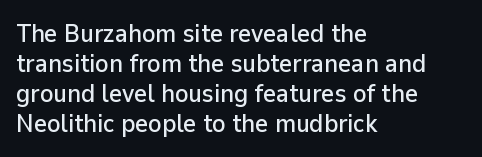
The image shows 25 px text type, upright; set left-aligned, line spacing 1.2x, normal letter spacing, not underlined.
